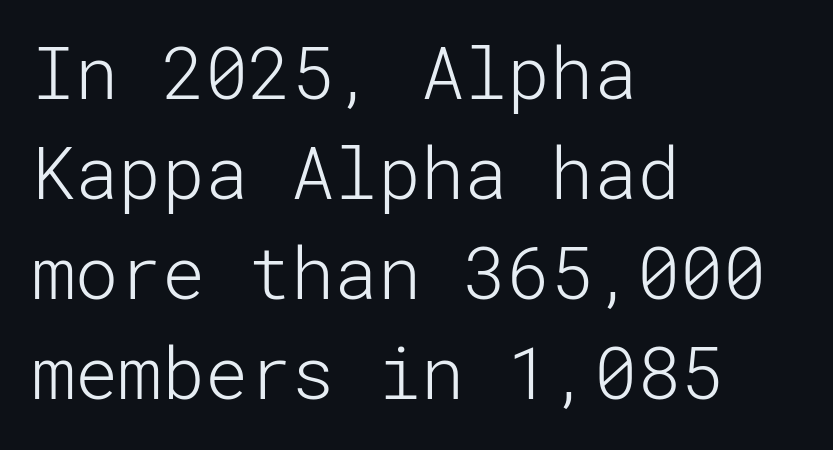
Q: Is the text bold? A: No.
Q: Is the text italic (slanted)? A: No, it is upright.
Q: Is the typeface a serif or a sans-serif typeface? A: Sans-serif.
Q: Is the text underlined? A: No.
Q: How is the paragraph aligned? A: Left-aligned.
Q: Is the spacing between letters normal or unusually wide? A: Normal.
Q: Is the spacing between lines tight, normal or loose? A: Normal.
Q: Width (condensed, normal, or wide)? A: Normal.
Q: Stroke contrast? A: Low.
Q: x-height? A: Medium.
